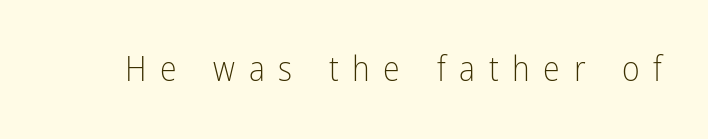
Letters rest on an invisible, unmarked baseline. The type family on display is of the sans-serif kind. In terms of posture, this sample is upright. The rendering uses natural spacing where letterforms have individual widths. Counters stay open thanks to moderate or lighter strokes.
